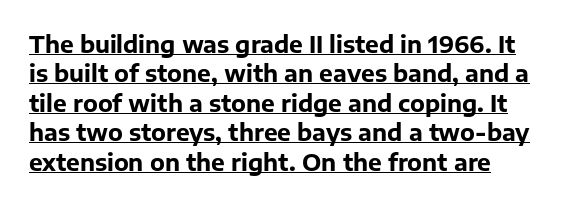
{"italic": "no", "bold": "yes", "underline": "yes", "line_spacing": "normal", "line_spacing_ratio": 1.28, "letter_spacing": "normal", "letter_spacing_em": 0.0, "glyph_px": 23}
